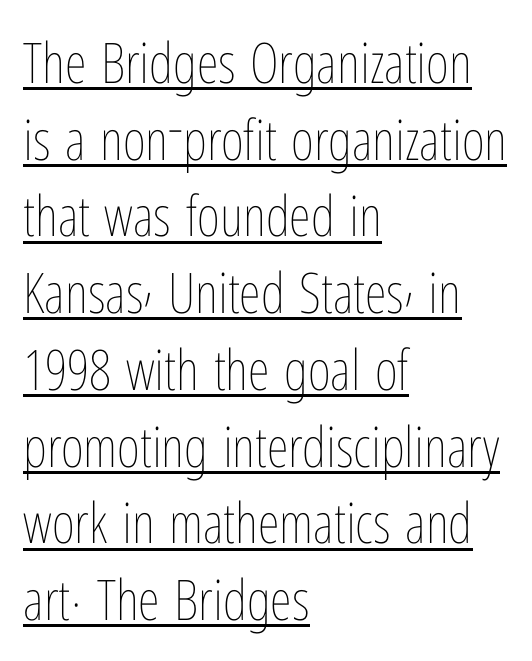
The image shows 56 px thin, condensed type, upright; set left-aligned, normal line spacing (1.37x), normal letter spacing, underlined; low stroke contrast and a medium x-height.
